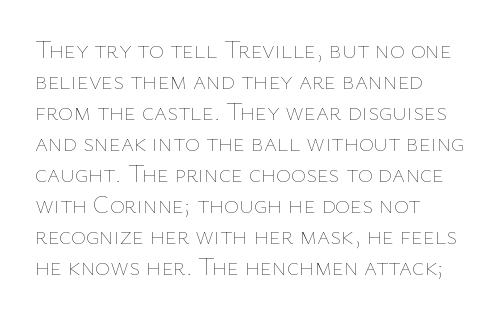
Q: Is the text bold? A: No.
Q: Is the text italic (slanted)? A: No, it is upright.
Q: Is the text underlined? A: No.
Q: How is the paragraph aligned? A: Left-aligned.
Q: Is the spacing between letters normal or unusually wide? A: Normal.
